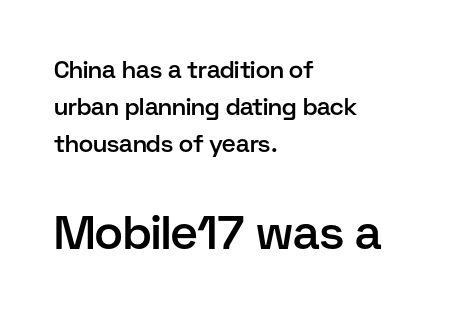
Here the second block reads like a headline and the first like body copy. The font's upright variant was chosen for this text. Slightly chunky letters — semibold, I'd say, not full bold. Is the block centered? No — it sits flush against the left margin. These lines keep a tight, regular rhythm from letter to letter.
